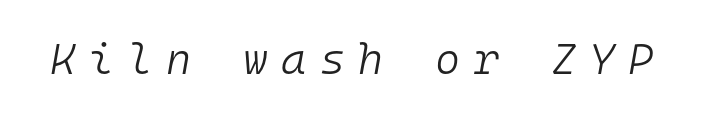
Q: Is the text bold? A: No.
Q: Is the text italic (slanted)? A: Yes, it leans right by about 10 degrees.
Q: Is the text underlined? A: No.
Q: Is the spacing between letters normal or unusually wide? A: Unusually wide.
Q: Width (condensed, normal, or wide)? A: Normal.
Q: Stroke contrast? A: Low.
Q: x-height? A: Medium.
Q: Monospaced? A: Yes.
